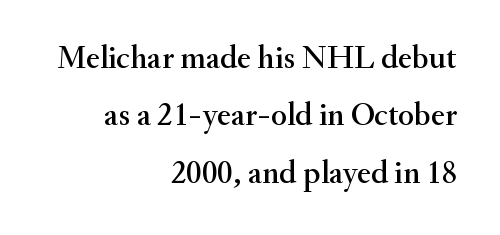
Teacher's note: observe the even right margin — that is flush-right alignment. Underlining? Definitely not there. Characters follow at the spacing the type designer built in. Characters remain perfectly vertical along every line. Character widths vary here, with narrow letters taking less room than wide ones.
